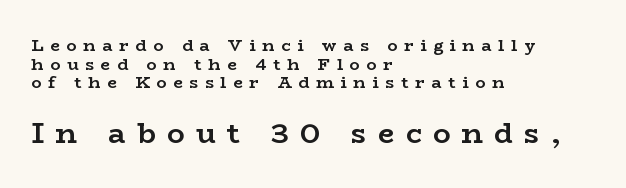
The image shows 29 px semibold, wide serif type, upright; set left-aligned, tight line spacing (1.1x), unusually wide letter spacing (+0.39 em), not underlined; the second (bottom) block is 1.71x larger; low stroke contrast and a medium x-height.
